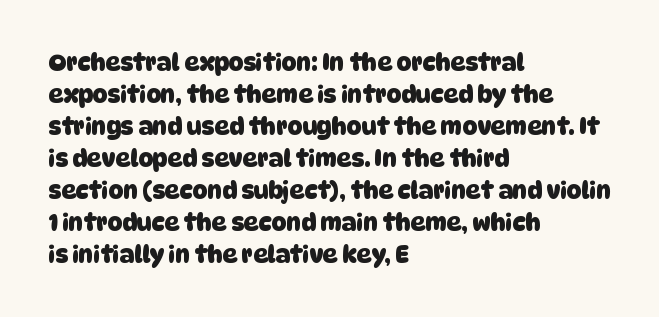
{"bold": "yes", "underline": "no", "align": "left", "line_spacing": "normal", "line_spacing_ratio": 1.39, "letter_spacing": "normal", "letter_spacing_em": 0.0, "glyph_px": 23}
